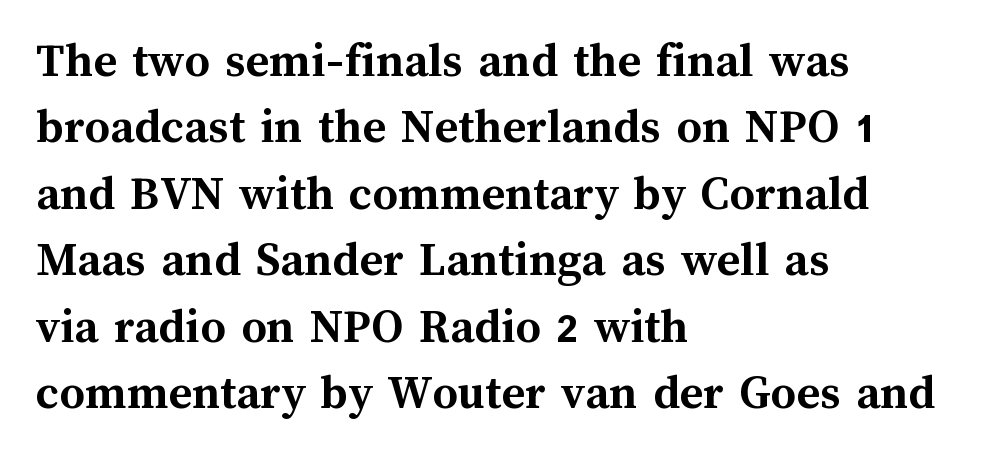
{"italic": "no", "bold": "yes", "weight": "semibold", "width": "normal", "stroke_contrast": "medium", "x_height": "medium", "monospaced": "no", "underline": "no", "align": "left", "line_spacing": "normal", "line_spacing_ratio": 1.33, "letter_spacing": "normal", "letter_spacing_em": 0.0, "glyph_px": 50}
